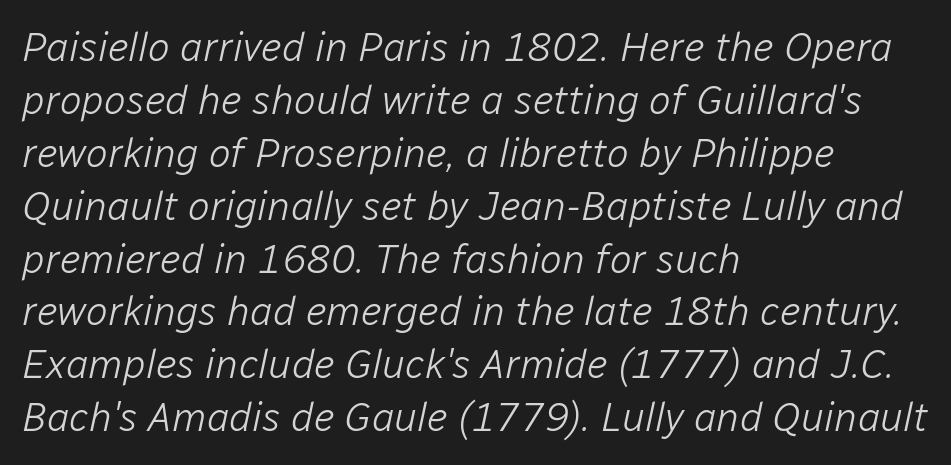
{"italic": "yes", "lean": "right", "slant_degrees": 12, "bold": "no", "weight": "light", "width": "normal", "stroke_contrast": "low", "x_height": "medium", "monospaced": "no", "underline": "no", "align": "left", "line_spacing": "normal", "line_spacing_ratio": 1.29, "letter_spacing": "normal", "letter_spacing_em": 0.0, "glyph_px": 41}
